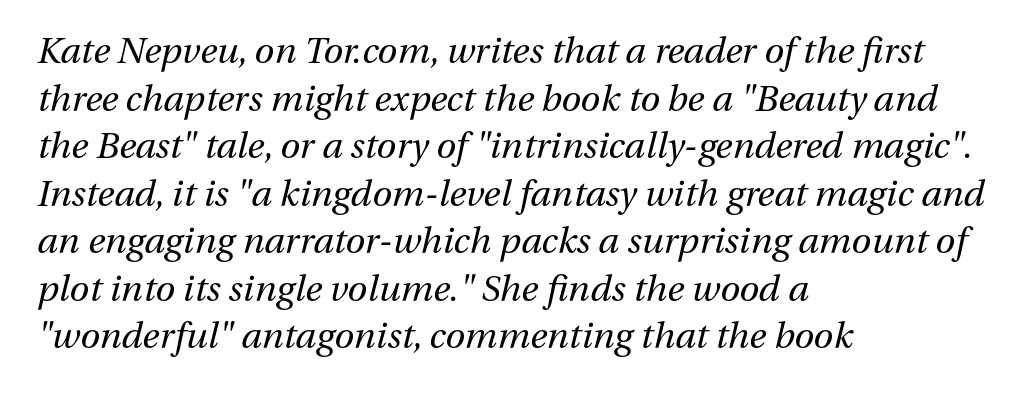
{"italic": "yes", "lean": "right", "slant_degrees": 13, "bold": "no", "weight": "regular", "width": "normal", "stroke_contrast": "medium", "x_height": "medium", "monospaced": "no", "underline": "no", "align": "left", "line_spacing": "normal", "line_spacing_ratio": 1.32, "letter_spacing": "normal", "letter_spacing_em": 0.0, "glyph_px": 36}
